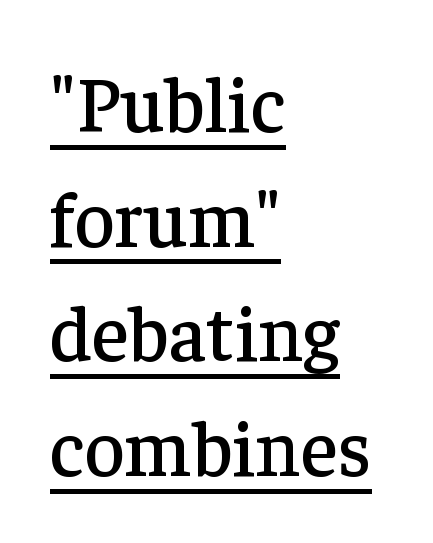
Q: Is the text italic (slanted)? A: No, it is upright.
Q: Is the typeface a serif or a sans-serif typeface? A: Serif.
Q: Is the text underlined? A: Yes.
Q: How is the paragraph aligned? A: Left-aligned.
Q: Is the spacing between letters normal or unusually wide? A: Normal.
Q: Is the spacing between lines tight, normal or loose? A: Normal.
Q: Width (condensed, normal, or wide)? A: Normal.
Q: Stroke contrast? A: Low.
Q: x-height? A: Medium.
Q: Monospaced? A: No.
